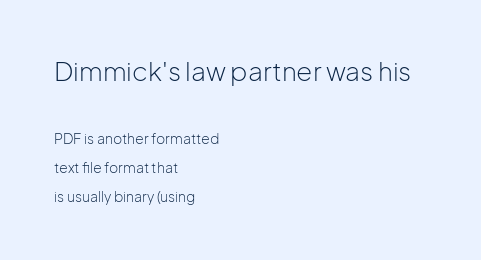
Q: Is the text bold? A: No.
Q: Is the text italic (slanted)? A: No, it is upright.
Q: Is the text underlined? A: No.
Q: How is the paragraph aligned? A: Left-aligned.
Q: Is the spacing between letters normal or unusually wide? A: Normal.
Q: Is the spacing between lines tight, normal or loose? A: Loose.
Q: Which block of text is set in a larger size, the first (top) or the second (bottom)? A: The first (top) one.
